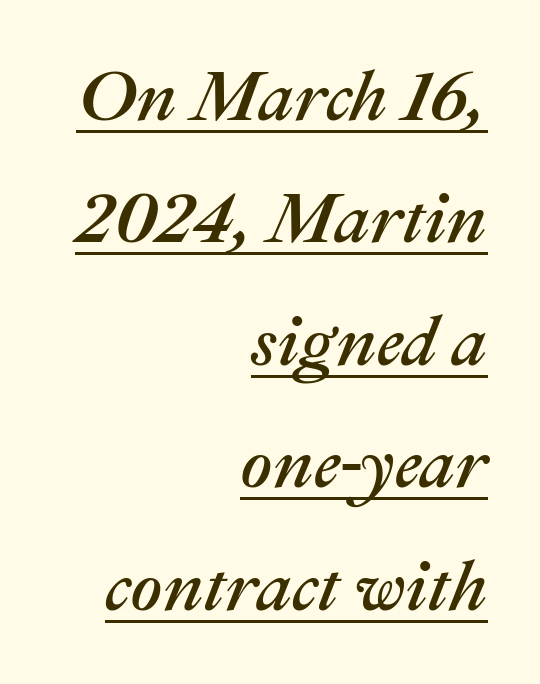
{"italic": "yes", "lean": "right", "slant_degrees": 22, "width": "normal", "stroke_contrast": "medium", "x_height": "medium", "monospaced": "no", "underline": "yes", "align": "right", "line_spacing_ratio": 1.75, "letter_spacing": "normal", "letter_spacing_em": 0.0, "glyph_px": 70}
